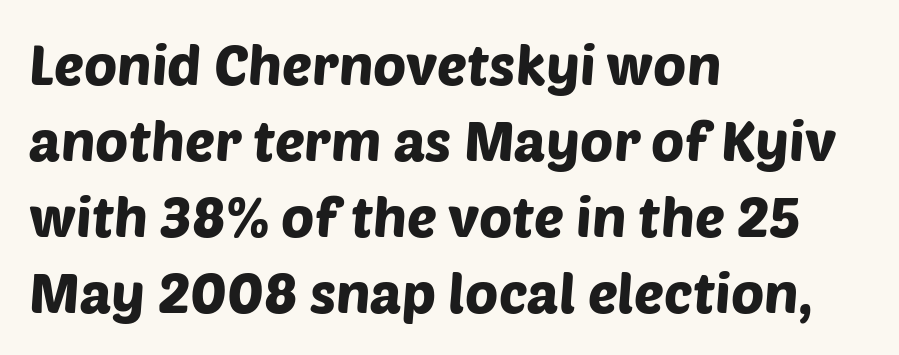
Q: Is the typeface a serif or a sans-serif typeface? A: Sans-serif.
Q: Is the text underlined? A: No.
Q: How is the paragraph aligned? A: Left-aligned.
Q: Is the spacing between letters normal or unusually wide? A: Normal.
Q: Is the spacing between lines tight, normal or loose? A: Normal.
Q: Width (condensed, normal, or wide)? A: Normal.
Q: Stroke contrast? A: Low.
Q: x-height? A: Large.
Q: Monospaced? A: No.
